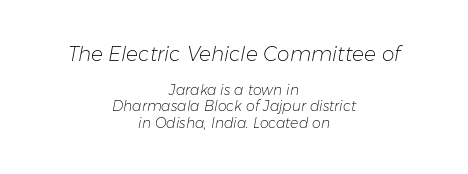
Does extra space separate the letters? No, they use regular spacing. The cut favours lightness, reaching ordinary text weight at its darkest. The letters in the upper block stand taller than those in the block below. The rendering positions every line midway between the sides.
